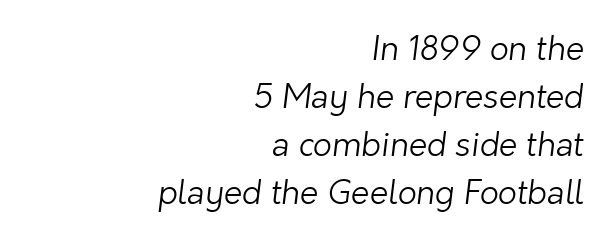
Q: Is the text bold? A: No.
Q: Is the typeface a serif or a sans-serif typeface? A: Sans-serif.
Q: Is the text underlined? A: No.
Q: How is the paragraph aligned? A: Right-aligned.
Q: Is the spacing between letters normal or unusually wide? A: Normal.
Q: Is the spacing between lines tight, normal or loose? A: Normal.
Q: Width (condensed, normal, or wide)? A: Normal.
Q: Stroke contrast? A: Low.
Q: x-height? A: Medium.
Q: Monospaced? A: No.
